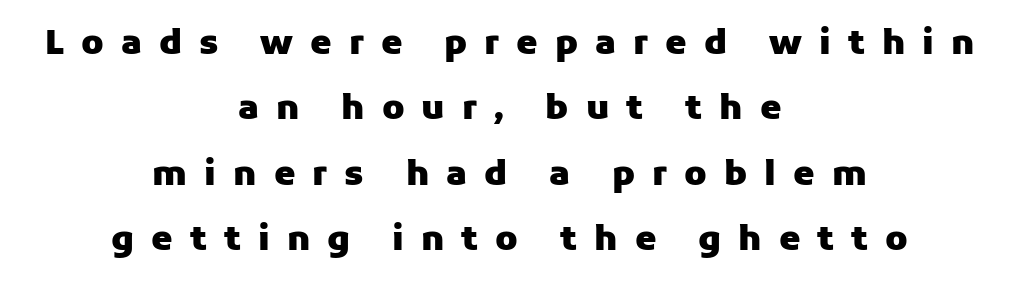
{"serif": "no", "italic": "no", "bold": "yes", "weight": "heavy", "width": "normal", "stroke_contrast": "low", "x_height": "medium", "monospaced": "no", "underline": "no", "align": "center", "line_spacing": "loose", "line_spacing_ratio": 1.92, "letter_spacing": "wide", "letter_spacing_em": 0.5, "glyph_px": 34}
